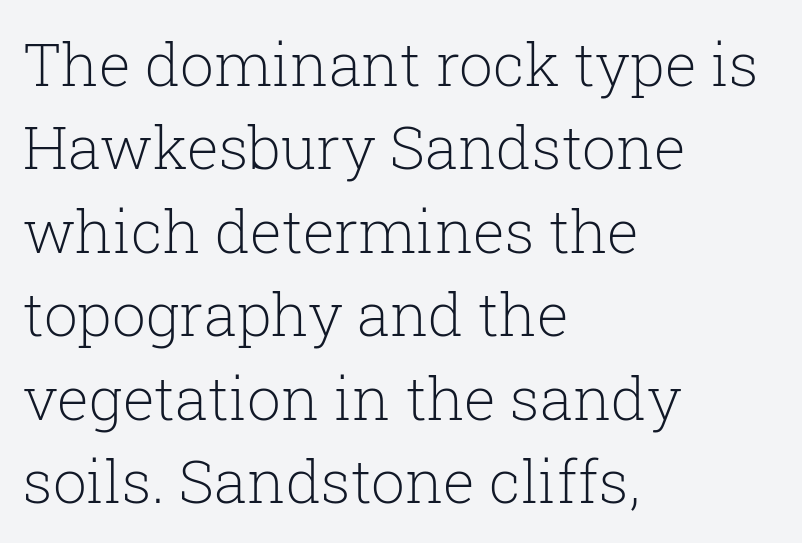
The image shows 60 px light serif type, upright; set left-aligned, normal line spacing (1.39x), normal letter spacing, not underlined; low stroke contrast and a medium x-height.
